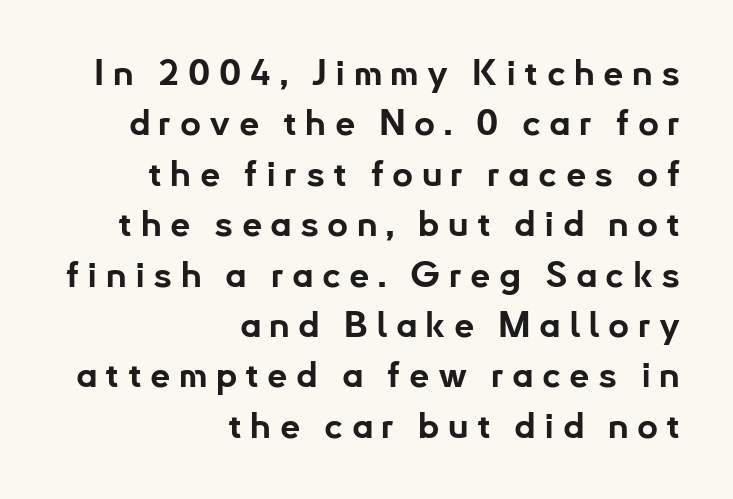
{"serif": "no", "italic": "no", "bold": "yes", "weight": "bold", "width": "normal", "stroke_contrast": "low", "x_height": "small", "monospaced": "no", "underline": "no", "align": "right", "line_spacing": "normal", "line_spacing_ratio": 1.4, "letter_spacing": "wide", "letter_spacing_em": 0.23, "glyph_px": 36}
